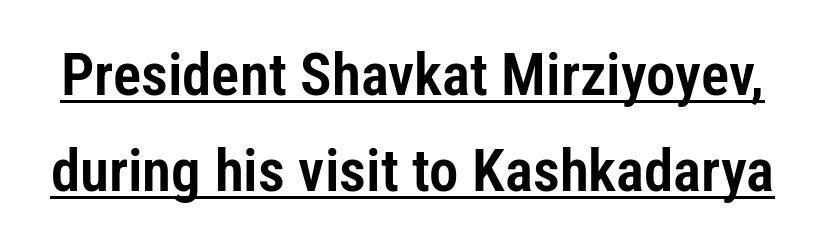
Q: Is the text italic (slanted)? A: No, it is upright.
Q: Is the typeface a serif or a sans-serif typeface? A: Sans-serif.
Q: Is the text underlined? A: Yes.
Q: Is the spacing between letters normal or unusually wide? A: Normal.
Q: Is the spacing between lines tight, normal or loose? A: Normal.
Q: Width (condensed, normal, or wide)? A: Condensed.
Q: Stroke contrast? A: Low.
Q: x-height? A: Medium.
Q: Monospaced? A: No.
